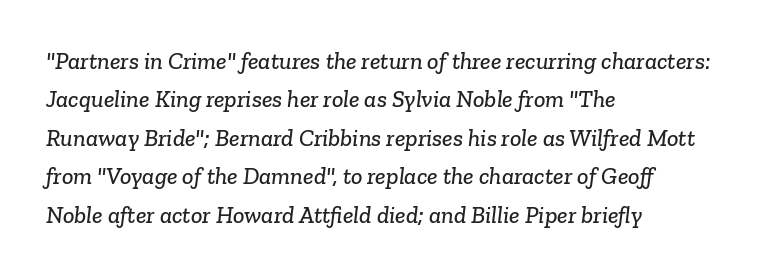
Q: Is the text underlined? A: No.
Q: How is the paragraph aligned? A: Left-aligned.
Q: Is the spacing between letters normal or unusually wide? A: Normal.
Q: Is the spacing between lines tight, normal or loose? A: Normal.
